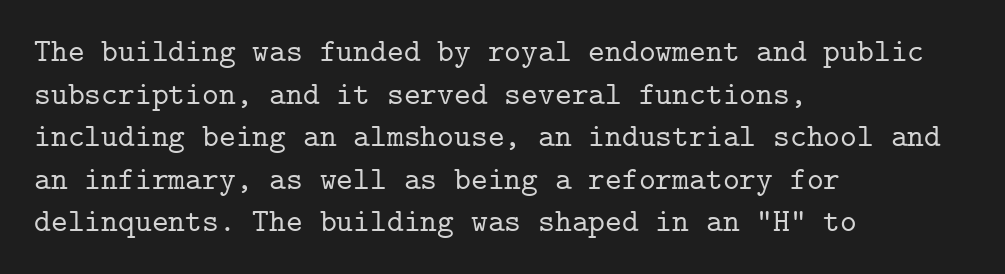
I'd call this a serif setting — the letters wear small feet. Descenders hang freely into open space. The rendering uses typewriter-style spacing with identical character cells. Short and long lines alike share a common starting point at left.
